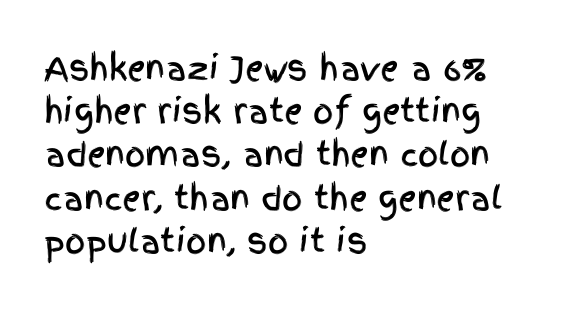
{"serif": "no", "italic": "no", "width": "condensed", "x_height": "large", "monospaced": "no", "underline": "no", "align": "left", "line_spacing": "normal", "line_spacing_ratio": 1.35, "letter_spacing": "normal", "letter_spacing_em": 0.0, "glyph_px": 32}
